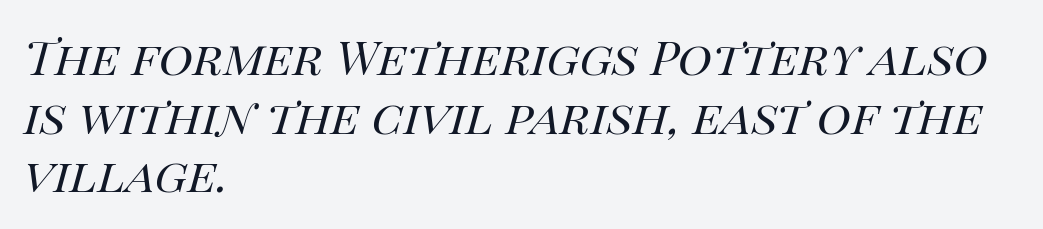
The image shows 47 px regular-weight type, italic (leaning right); set left-aligned, normal line spacing (1.25x), normal letter spacing, not underlined; high stroke contrast and a large x-height.
